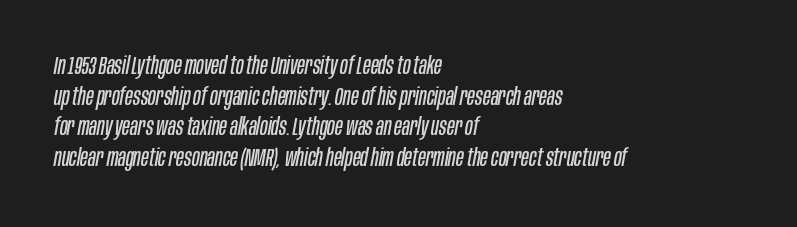
The image shows 25 px text type, italic (leaning right); set left-aligned, line spacing 1.23x, normal letter spacing, not underlined.
